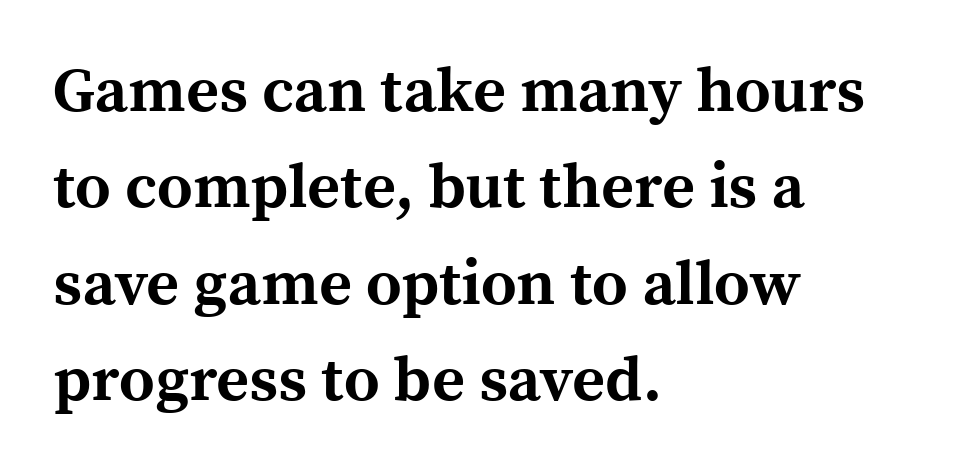
{"serif": "yes", "italic": "no", "bold": "yes", "weight": "bold", "width": "normal", "x_height": "medium", "monospaced": "no", "underline": "no", "align": "left", "line_spacing": "normal", "line_spacing_ratio": 1.53, "letter_spacing": "normal", "letter_spacing_em": 0.0, "glyph_px": 63}
